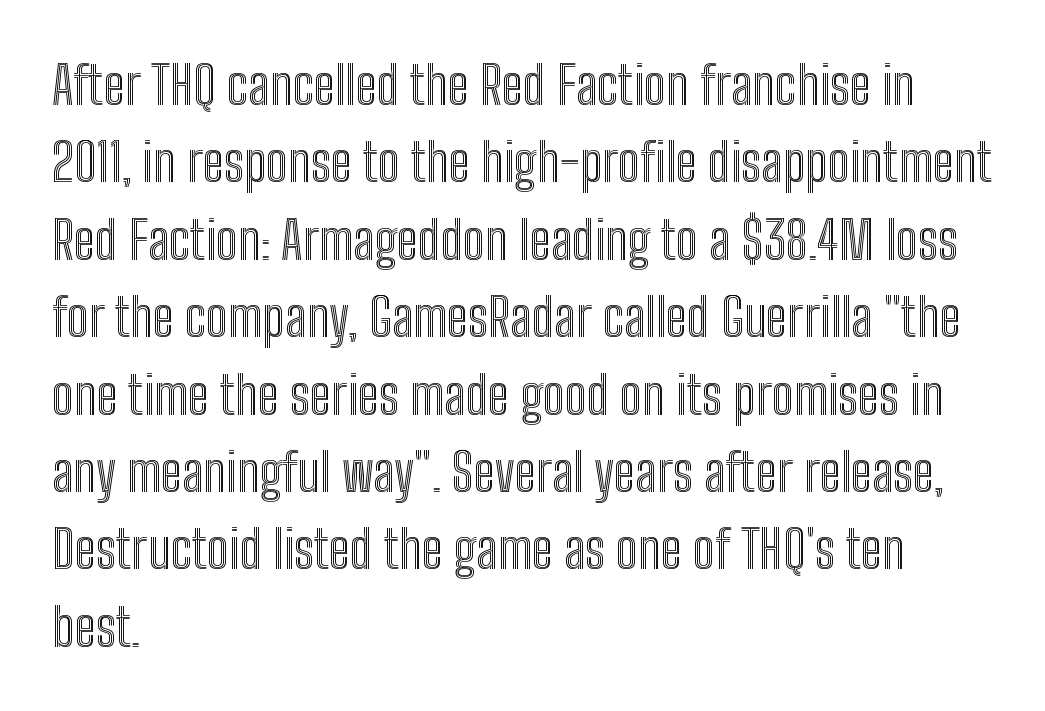
{"italic": "no", "width": "condensed", "x_height": "medium", "monospaced": "no", "underline": "no", "align": "left", "line_spacing": "normal", "line_spacing_ratio": 1.46, "letter_spacing": "normal", "letter_spacing_em": 0.0, "glyph_px": 53}
